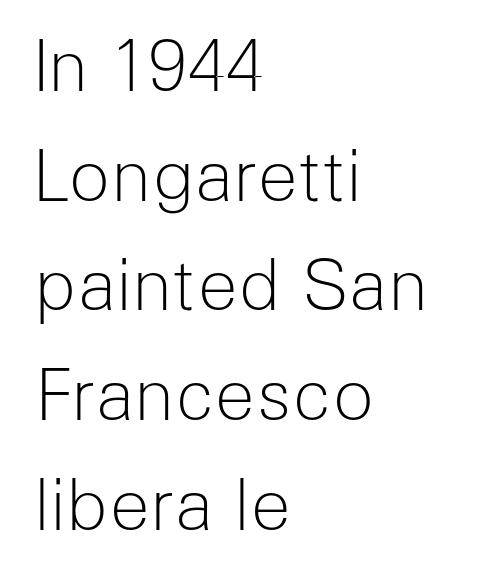
Q: Is the text bold? A: No.
Q: Is the text italic (slanted)? A: No, it is upright.
Q: Is the typeface a serif or a sans-serif typeface? A: Sans-serif.
Q: Is the text underlined? A: No.
Q: How is the paragraph aligned? A: Left-aligned.
Q: Is the spacing between letters normal or unusually wide? A: Normal.
Q: Is the spacing between lines tight, normal or loose? A: Normal.
Q: Width (condensed, normal, or wide)? A: Normal.
Q: Stroke contrast? A: Low.
Q: x-height? A: Medium.
Q: Monospaced? A: No.
